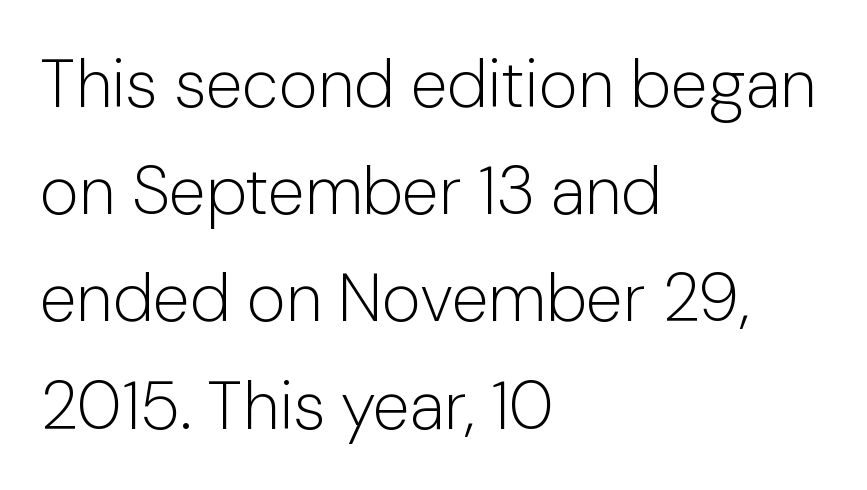
Q: Is the text bold? A: No.
Q: Is the text italic (slanted)? A: No, it is upright.
Q: Is the typeface a serif or a sans-serif typeface? A: Sans-serif.
Q: Is the text underlined? A: No.
Q: How is the paragraph aligned? A: Left-aligned.
Q: Is the spacing between letters normal or unusually wide? A: Normal.
Q: Is the spacing between lines tight, normal or loose? A: Normal.
Q: Width (condensed, normal, or wide)? A: Normal.
Q: Stroke contrast? A: Low.
Q: x-height? A: Medium.
Q: Monospaced? A: No.
